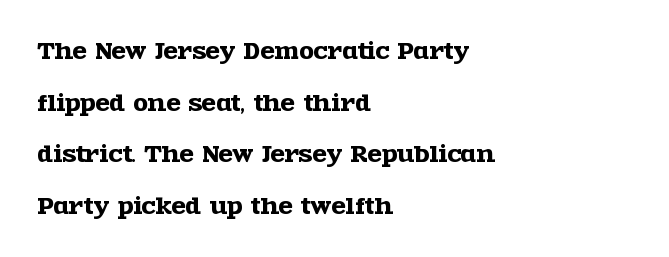
The image shows 21 px text type, upright; set left-aligned, loose line spacing (2.46x), normal letter spacing, not underlined.
